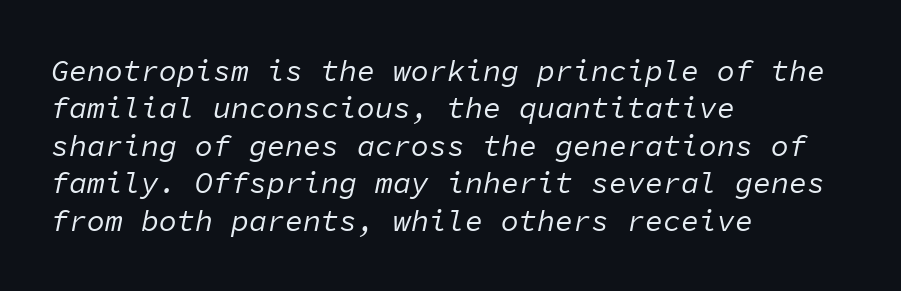
{"italic": "yes", "lean": "right", "slant_degrees": 11, "bold": "no", "weight": "regular", "width": "normal", "stroke_contrast": "low", "x_height": "medium", "monospaced": "yes", "underline": "no", "align": "left", "line_spacing": "normal", "line_spacing_ratio": 1.25, "letter_spacing": "normal", "letter_spacing_em": 0.0, "glyph_px": 30}
